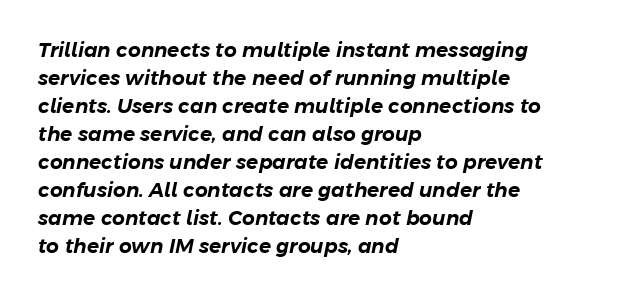
The image shows 20 px text type, italic (leaning right); set left-aligned, normal line spacing (1.4x), normal letter spacing, not underlined.
